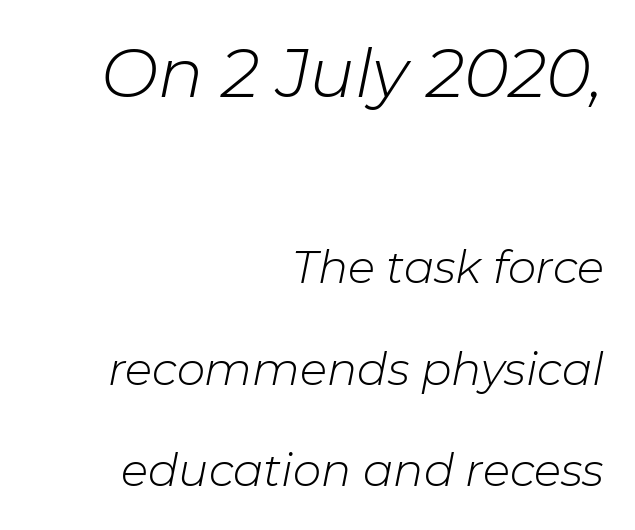
The image shows 68 px light type, italic (leaning right); set right-aligned, loose line spacing (2.26x), normal letter spacing, not underlined; the first (top) block is 1.51x larger; low stroke contrast and a medium x-height.
